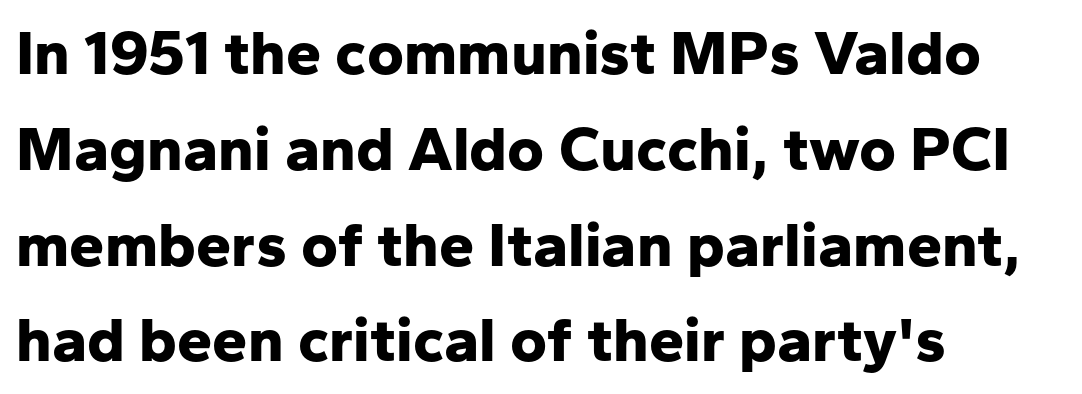
{"serif": "no", "italic": "no", "bold": "yes", "weight": "bold", "width": "normal", "stroke_contrast": "low", "x_height": "medium", "monospaced": "no", "underline": "no", "align": "left", "line_spacing": "normal", "line_spacing_ratio": 1.52, "letter_spacing": "normal", "letter_spacing_em": 0.0, "glyph_px": 63}
